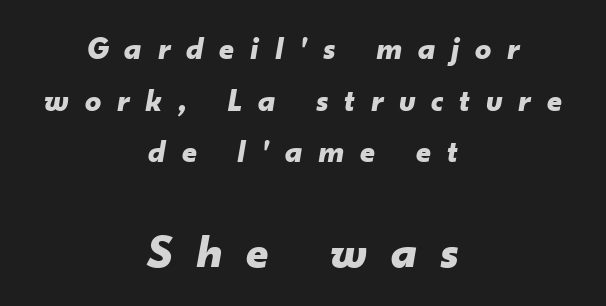
Q: Is the text bold? A: Yes.
Q: Is the text italic (slanted)? A: Yes, it leans right by about 10 degrees.
Q: Is the text underlined? A: No.
Q: How is the paragraph aligned? A: Centered.
Q: Is the spacing between letters normal or unusually wide? A: Unusually wide.
Q: Is the spacing between lines tight, normal or loose? A: Normal.
Q: Which block of text is set in a larger size, the first (top) or the second (bottom)? A: The second (bottom) one.
Q: Width (condensed, normal, or wide)? A: Normal.
Q: Stroke contrast? A: Low.
Q: x-height? A: Small.
Q: Monospaced? A: No.
